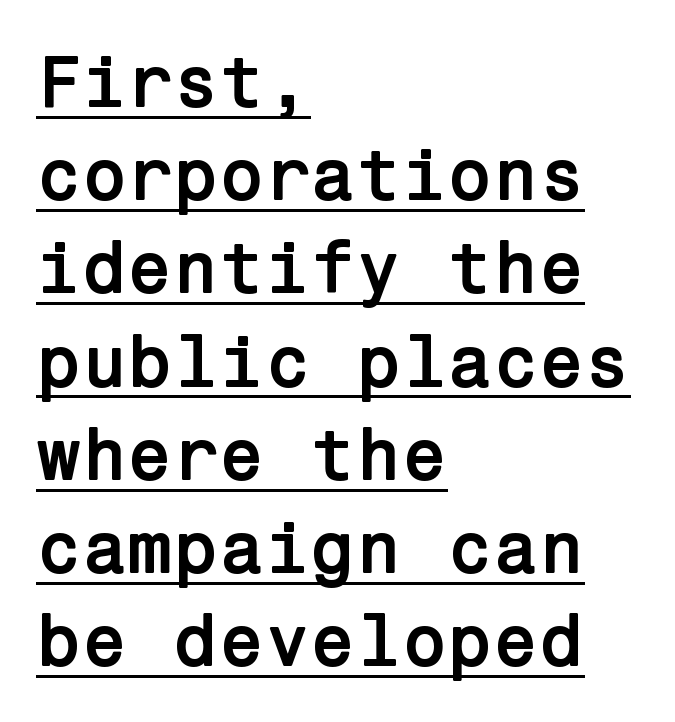
To sum up the face: it is a sans, with no serifs. Leading matches the norm, producing a regular column. Compared with a centered layout, this one pins lines to the left instead. A baseline rule has been typeset under these characters. These lines keep a tight, regular rhythm from letter to letter. Designer's note — italics off, roman on.
